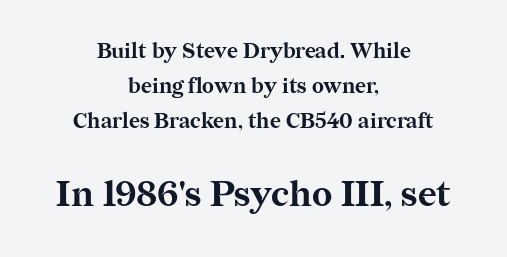
{"serif": "yes", "italic": "no", "bold": "yes", "weight": "bold", "width": "normal", "stroke_contrast": "medium", "x_height": "medium", "monospaced": "no", "underline": "no", "align": "center", "line_spacing": "normal", "line_spacing_ratio": 1.67, "letter_spacing": "normal", "letter_spacing_em": 0.0, "larger_block": "second", "size_ratio": 1.71, "glyph_px": 36}
